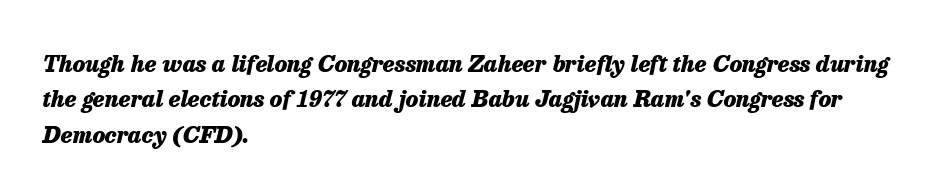
Q: Is the text bold? A: Yes.
Q: Is the text italic (slanted)? A: Yes, it leans right by about 13 degrees.
Q: Is the text underlined? A: No.
Q: How is the paragraph aligned? A: Left-aligned.
Q: Is the spacing between letters normal or unusually wide? A: Normal.
Q: Is the spacing between lines tight, normal or loose? A: Normal.
